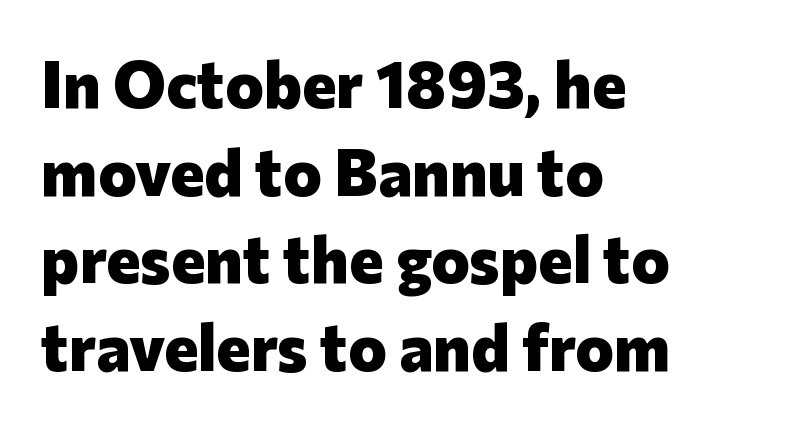
{"serif": "no", "italic": "no", "bold": "yes", "weight": "heavy", "width": "normal", "stroke_contrast": "low", "x_height": "medium", "monospaced": "no", "underline": "no", "align": "left", "line_spacing": "normal", "line_spacing_ratio": 1.35, "letter_spacing": "normal", "letter_spacing_em": 0.0, "glyph_px": 65}
